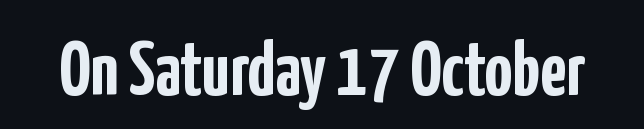
Nothing sits at the stroke ends, so this counts as sans-serif. Decoration check: the copy has no underline. These lines are rendered in a variable-pitch font. Characters remain perfectly vertical along every line. Characters follow at the spacing the type designer built in.
